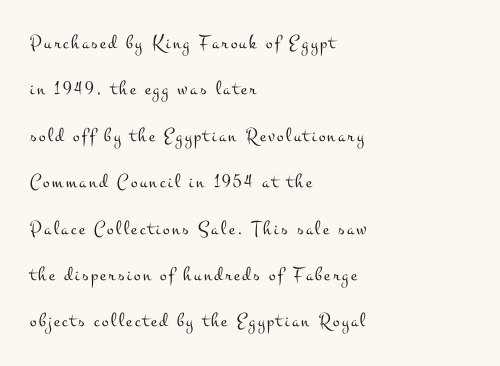
{"bold": "no", "underline": "no", "align": "left", "line_spacing": "loose", "line_spacing_ratio": 2.32, "glyph_px": 20}
